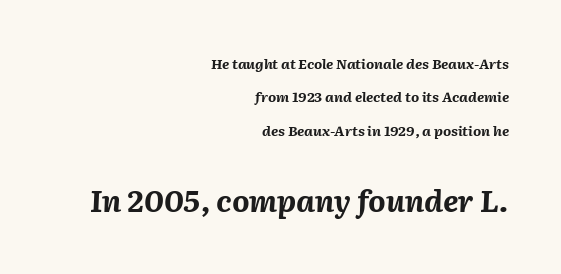
Q: Is the text bold? A: Yes.
Q: Is the text italic (slanted)? A: Yes, it leans right by about 2 degrees.
Q: Is the text underlined? A: No.
Q: How is the paragraph aligned? A: Right-aligned.
Q: Is the spacing between letters normal or unusually wide? A: Normal.
Q: Is the spacing between lines tight, normal or loose? A: Loose.
Q: Which block of text is set in a larger size, the first (top) or the second (bottom)? A: The second (bottom) one.
Q: Width (condensed, normal, or wide)? A: Normal.
Q: Stroke contrast? A: Medium.
Q: x-height? A: Medium.
Q: Monospaced? A: No.
